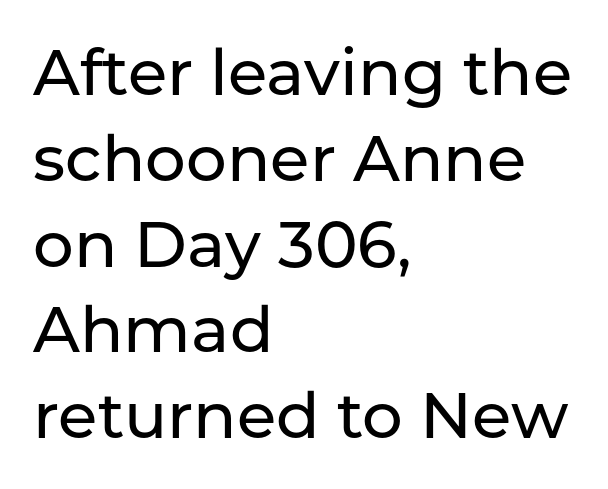
{"serif": "no", "italic": "no", "width": "normal", "stroke_contrast": "low", "x_height": "medium", "monospaced": "no", "underline": "no", "align": "left", "line_spacing": "normal", "line_spacing_ratio": 1.34, "letter_spacing": "normal", "letter_spacing_em": 0.0, "glyph_px": 64}
